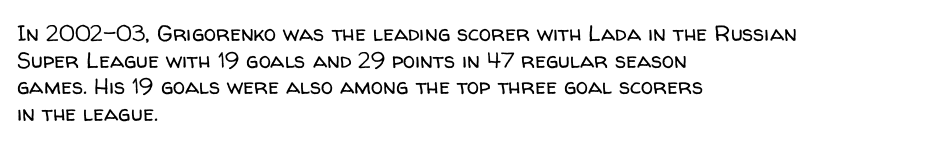
{"italic": "no", "bold": "no", "underline": "no", "align": "left", "line_spacing_ratio": 1.21, "letter_spacing": "normal", "letter_spacing_em": 0.0, "glyph_px": 22}
